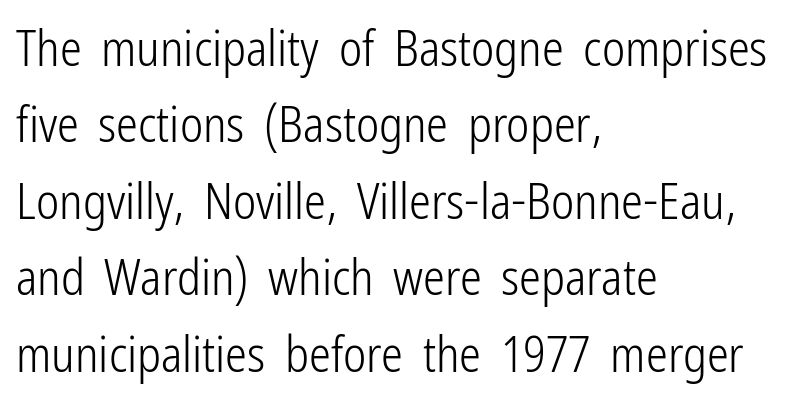
{"serif": "no", "italic": "no", "bold": "no", "weight": "light", "width": "condensed", "stroke_contrast": "low", "x_height": "medium", "monospaced": "no", "underline": "no", "align": "left", "line_spacing": "normal", "line_spacing_ratio": 1.56, "letter_spacing": "normal", "letter_spacing_em": 0.0, "glyph_px": 49}
